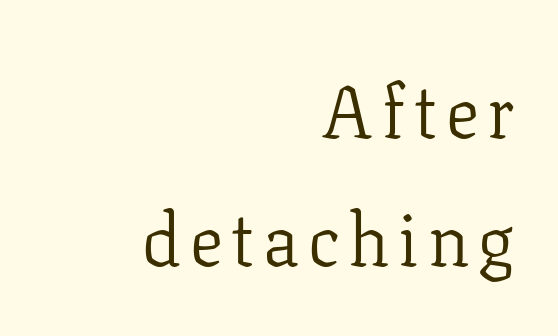
The image shows 74 px light serif type, upright; set right-aligned, line spacing 1.73x, not underlined; low stroke contrast and a medium x-height.
